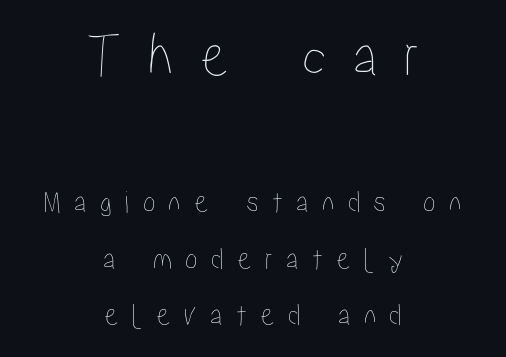
The image shows 63 px condensed type, upright; set centered, line spacing 1.77x, unusually wide letter spacing (+0.41 em), not underlined; the first (top) block is 1.97x larger; low stroke contrast and a medium x-height.
